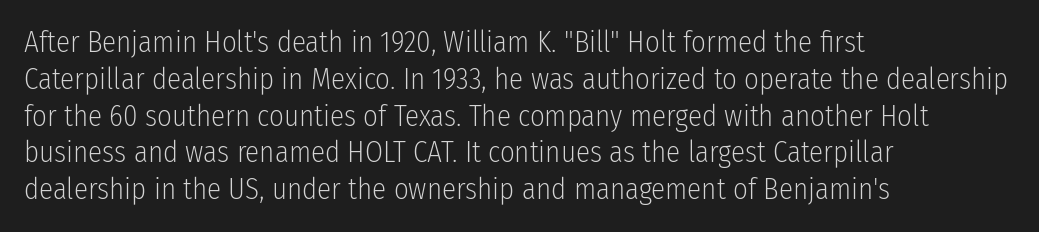
Q: Is the text bold? A: No.
Q: Is the text italic (slanted)? A: No, it is upright.
Q: Is the typeface a serif or a sans-serif typeface? A: Sans-serif.
Q: Is the text underlined? A: No.
Q: How is the paragraph aligned? A: Left-aligned.
Q: Is the spacing between letters normal or unusually wide? A: Normal.
Q: Is the spacing between lines tight, normal or loose? A: Normal.
Q: Width (condensed, normal, or wide)? A: Condensed.
Q: Stroke contrast? A: Low.
Q: x-height? A: Medium.
Q: Monospaced? A: No.
